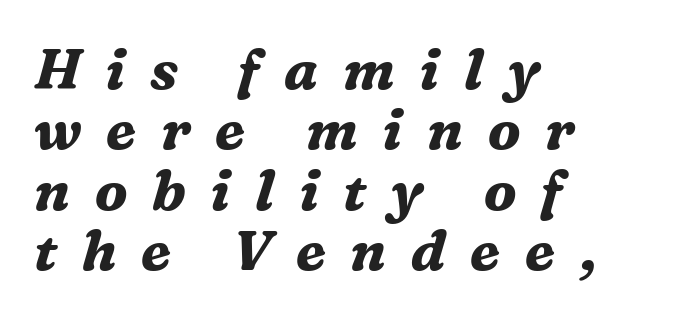
The image shows 56 px bold serif type, italic (leaning right); set left-aligned, tight line spacing (1.08x), unusually wide letter spacing (+0.44 em), not underlined; medium stroke contrast and a medium x-height.
